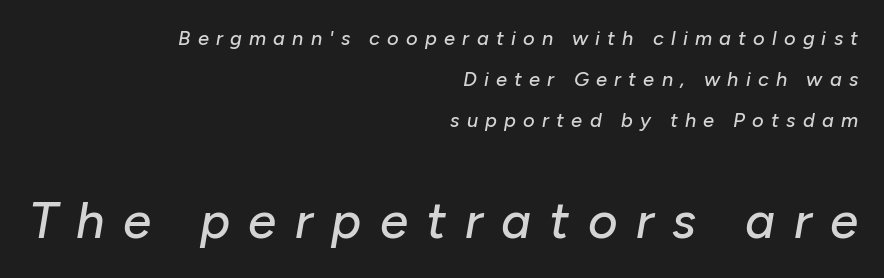
A great deal of white space separates one row of letters from the next. If you squint, the bottom block still reads clearly — it's the larger of the two. Line endings align vertically; line beginnings do not. The rendering uses natural spacing where letterforms have individual widths. Tracking here is generous; glyphs stand well apart from one another. Nobody drew a line under any word here.
